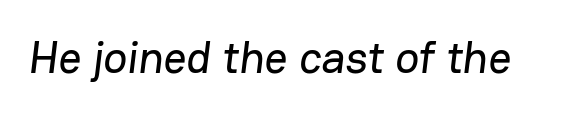
Looks like regular typesetting: each glyph gets only the width it needs. The typeface chosen for these lines omits serifs. Here the glyphs are tracked normally, forming tight word shapes. Bare-footed words on every line.
